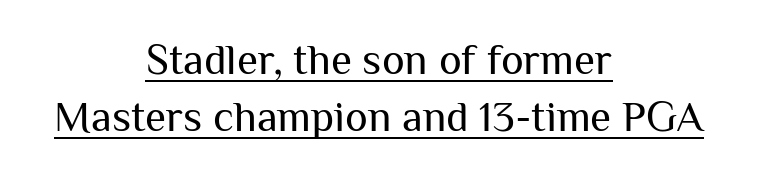
A typesetter would label this face a sans. Each line of the rendering has a horizontal stroke beneath the glyphs. The horizontal fit of the characters is conventional and even. A quiet, ordinary-to-light weight characterises the typeface. Do the characters align in a grid? No, the font is proportional.
